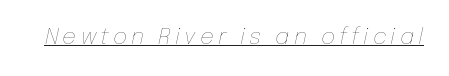
{"italic": "yes", "lean": "right", "slant_degrees": 12, "bold": "no", "underline": "yes", "glyph_px": 22}
